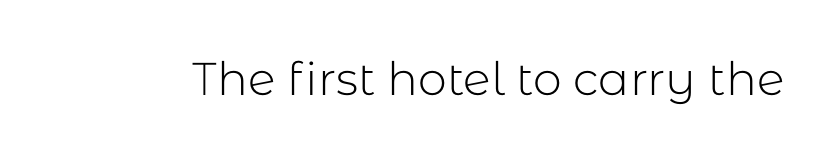
{"serif": "no", "italic": "no", "bold": "no", "weight": "light", "width": "normal", "stroke_contrast": "low", "x_height": "medium", "monospaced": "no", "underline": "no", "letter_spacing": "normal", "letter_spacing_em": 0.0, "glyph_px": 46}
